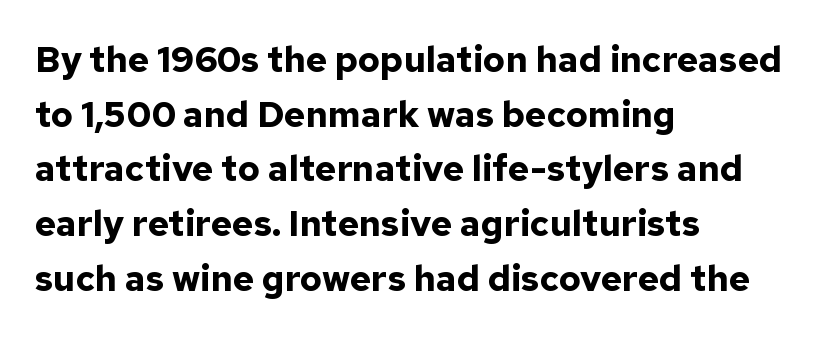
{"serif": "no", "italic": "no", "bold": "yes", "weight": "bold", "width": "normal", "stroke_contrast": "low", "x_height": "medium", "monospaced": "no", "underline": "no", "align": "left", "line_spacing": "normal", "line_spacing_ratio": 1.52, "letter_spacing": "normal", "letter_spacing_em": 0.0, "glyph_px": 36}
